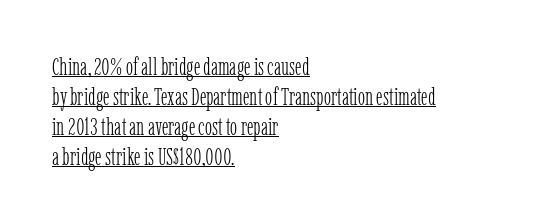
The image shows 24 px text type, upright; set left-aligned, normal line spacing (1.25x), normal letter spacing, underlined.
